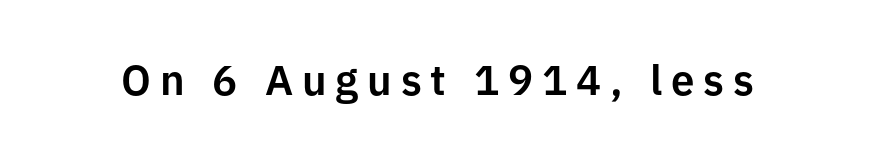
This is the regular roman posture of the typeface. Display-style spreading of the glyphs; the letterfit is very open. Quick note: underline off. Type style note: lacks serifs. Is this a fixed-width face? No — the glyphs have proportional, varying widths.
